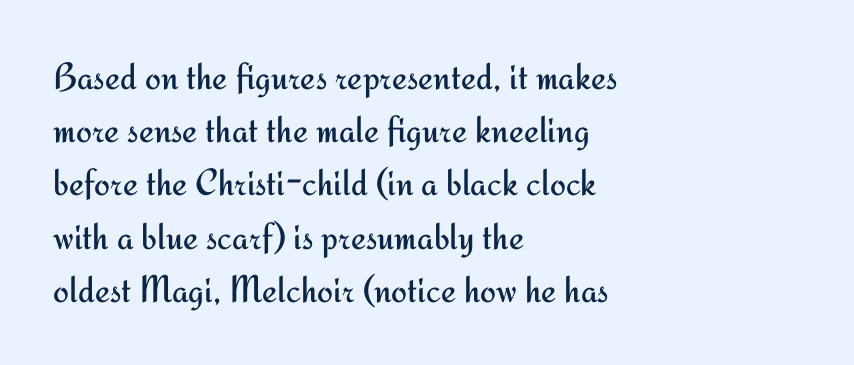
{"serif": "no", "italic": "no", "bold": "no", "weight": "regular", "width": "normal", "stroke_contrast": "medium", "x_height": "small", "monospaced": "no", "underline": "no", "align": "left", "line_spacing": "normal", "line_spacing_ratio": 1.4, "letter_spacing": "normal", "letter_spacing_em": 0.0, "glyph_px": 38}
